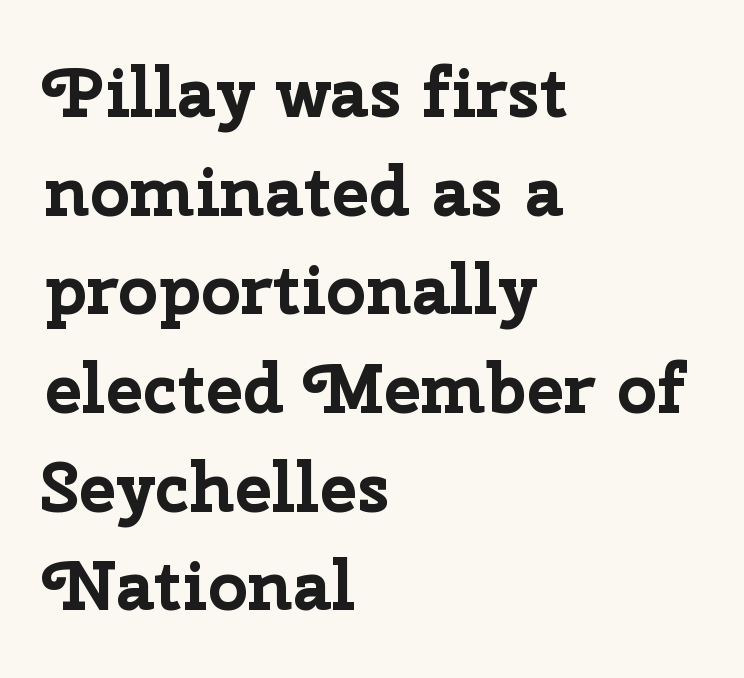
Q: Is the text bold? A: Yes.
Q: Is the text italic (slanted)? A: No, it is upright.
Q: Is the typeface a serif or a sans-serif typeface? A: Sans-serif.
Q: Is the text underlined? A: No.
Q: How is the paragraph aligned? A: Left-aligned.
Q: Is the spacing between letters normal or unusually wide? A: Normal.
Q: Is the spacing between lines tight, normal or loose? A: Normal.
Q: Width (condensed, normal, or wide)? A: Normal.
Q: Stroke contrast? A: Low.
Q: x-height? A: Medium.
Q: Monospaced? A: No.
